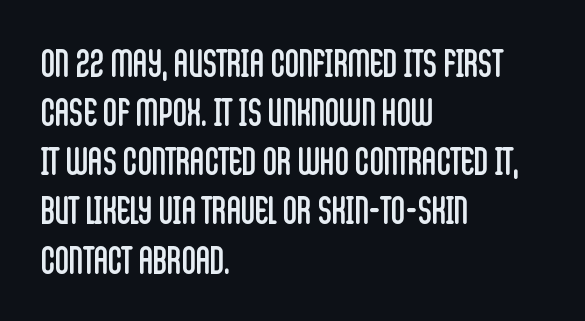
The image shows 39 px regular-weight, condensed sans-serif type, upright; set left-aligned, normal line spacing (1.26x), normal letter spacing, not underlined; low stroke contrast and a large x-height.
